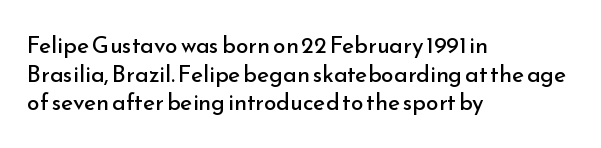
The lines sit at an ordinary, default distance from one another. The text block is weighted toward the left margin, trailing off unevenly rightward. Tracking value appears to be zero — textbook default spacing. Has an underline been added? It has not. Stroke mass is kept to a normal reading level or below.
